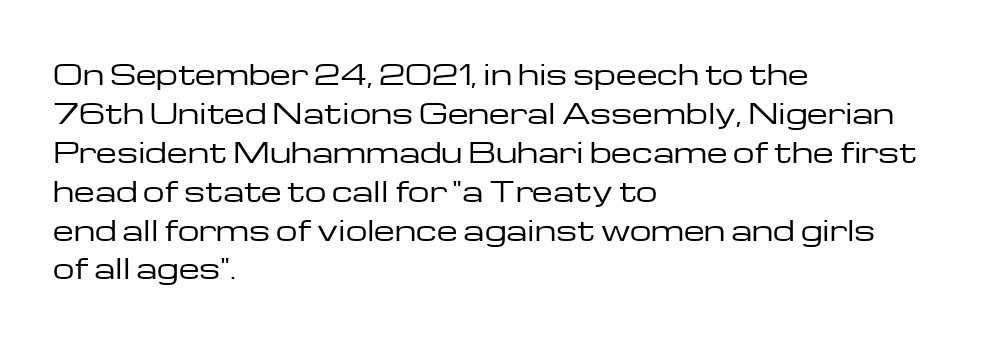
Q: Is the text bold? A: No.
Q: Is the text italic (slanted)? A: No, it is upright.
Q: Is the text underlined? A: No.
Q: How is the paragraph aligned? A: Left-aligned.
Q: Is the spacing between letters normal or unusually wide? A: Normal.
Q: Is the spacing between lines tight, normal or loose? A: Normal.
